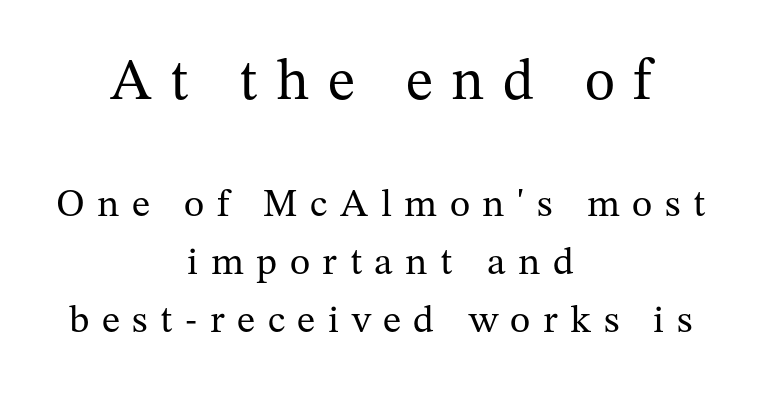
Unbolded letterforms with no extra heft. One glance says typical: line gaps are just what's usual. Tracking here is generous; glyphs stand well apart from one another. Ordinary non-slanted type is in use. Descenders hang freely into open space.
